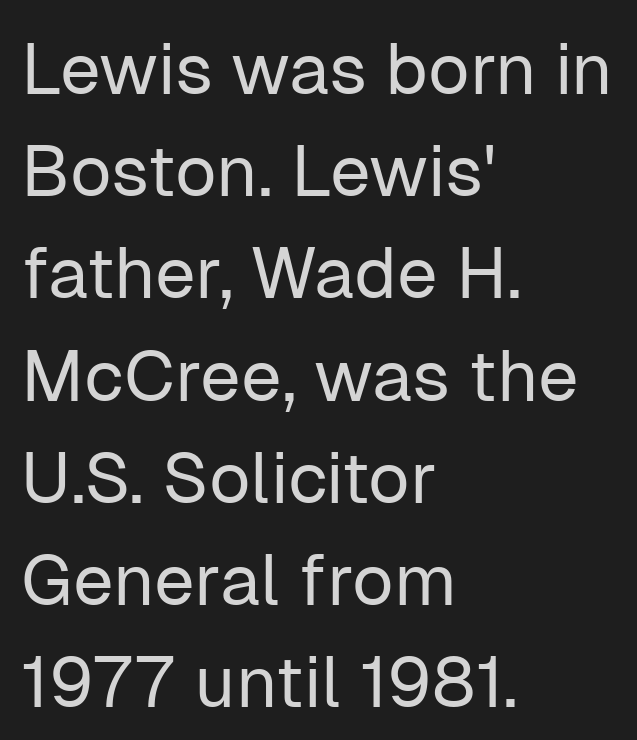
Q: Is the text bold? A: No.
Q: Is the text italic (slanted)? A: No, it is upright.
Q: Is the typeface a serif or a sans-serif typeface? A: Sans-serif.
Q: Is the text underlined? A: No.
Q: How is the paragraph aligned? A: Left-aligned.
Q: Is the spacing between letters normal or unusually wide? A: Normal.
Q: Is the spacing between lines tight, normal or loose? A: Normal.
Q: Width (condensed, normal, or wide)? A: Normal.
Q: Stroke contrast? A: Low.
Q: x-height? A: Medium.
Q: Monospaced? A: No.
